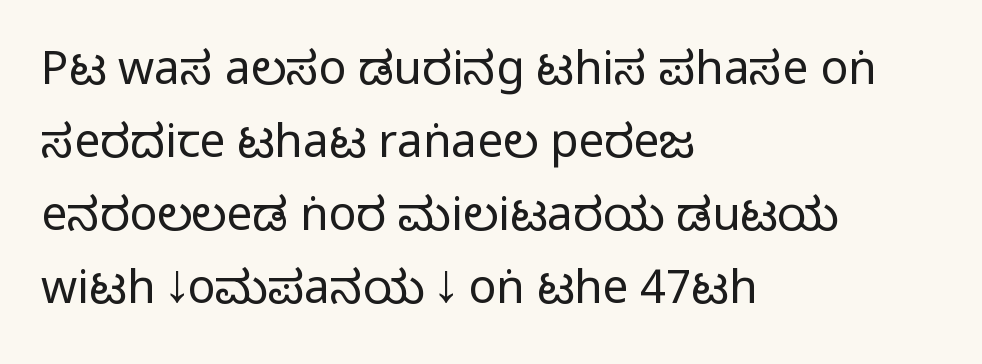
The image shows 46 px regular-weight, condensed sans-serif type, upright; set left-aligned, normal line spacing (1.59x), normal letter spacing, not underlined; low stroke contrast and a large x-height.
